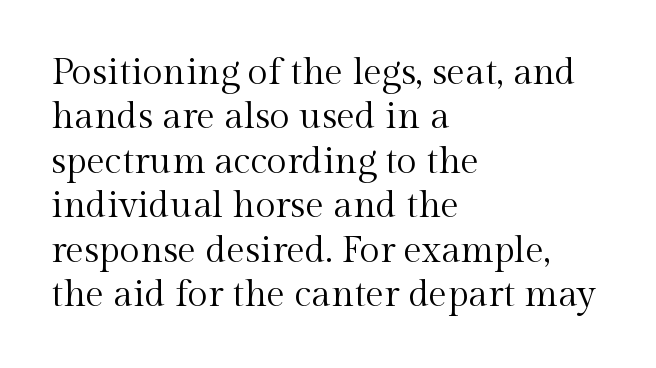
Q: Is the text bold? A: No.
Q: Is the text italic (slanted)? A: No, it is upright.
Q: Is the typeface a serif or a sans-serif typeface? A: Serif.
Q: Is the text underlined? A: No.
Q: How is the paragraph aligned? A: Left-aligned.
Q: Is the spacing between letters normal or unusually wide? A: Normal.
Q: Width (condensed, normal, or wide)? A: Normal.
Q: x-height? A: Medium.
Q: Monospaced? A: No.
